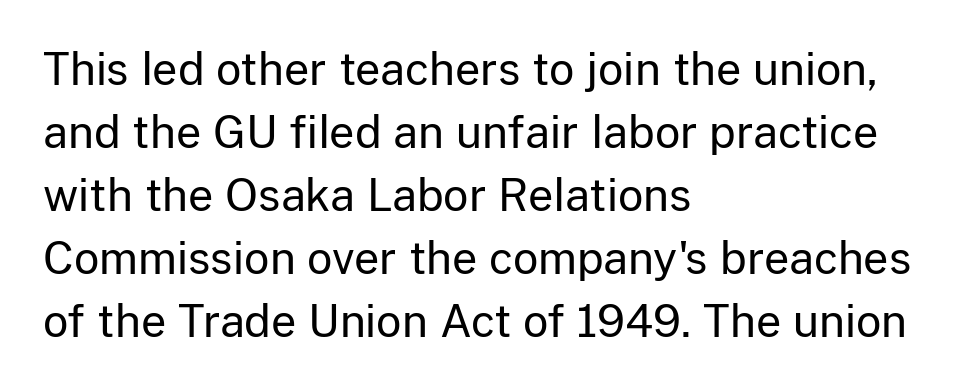
Q: Is the text bold? A: No.
Q: Is the text italic (slanted)? A: No, it is upright.
Q: Is the typeface a serif or a sans-serif typeface? A: Sans-serif.
Q: Is the text underlined? A: No.
Q: How is the paragraph aligned? A: Left-aligned.
Q: Is the spacing between letters normal or unusually wide? A: Normal.
Q: Is the spacing between lines tight, normal or loose? A: Normal.
Q: Width (condensed, normal, or wide)? A: Normal.
Q: Stroke contrast? A: Low.
Q: x-height? A: Medium.
Q: Monospaced? A: No.
